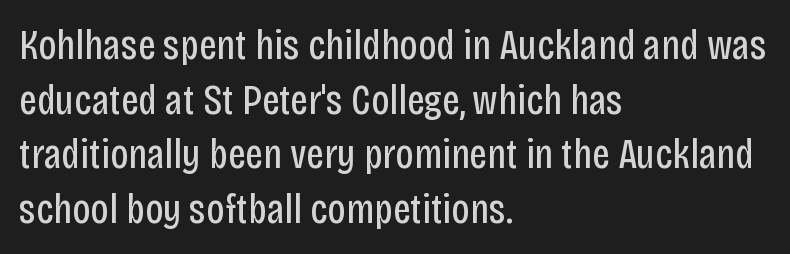
{"serif": "no", "italic": "no", "bold": "no", "weight": "regular", "width": "condensed", "stroke_contrast": "low", "x_height": "large", "monospaced": "no", "underline": "no", "align": "left", "line_spacing": "normal", "line_spacing_ratio": 1.27, "letter_spacing": "normal", "letter_spacing_em": 0.0, "glyph_px": 43}
